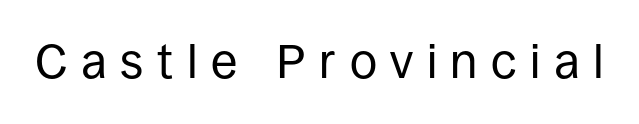
{"serif": "no", "italic": "no", "bold": "no", "weight": "regular", "width": "normal", "stroke_contrast": "low", "x_height": "large", "monospaced": "no", "underline": "no", "letter_spacing": "wide", "letter_spacing_em": 0.28, "glyph_px": 48}
